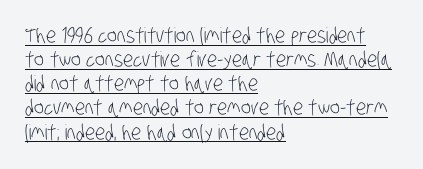
Q: Is the text bold? A: No.
Q: Is the text underlined? A: Yes.
Q: How is the paragraph aligned? A: Left-aligned.
Q: Is the spacing between letters normal or unusually wide? A: Normal.
Q: Is the spacing between lines tight, normal or loose? A: Tight.
